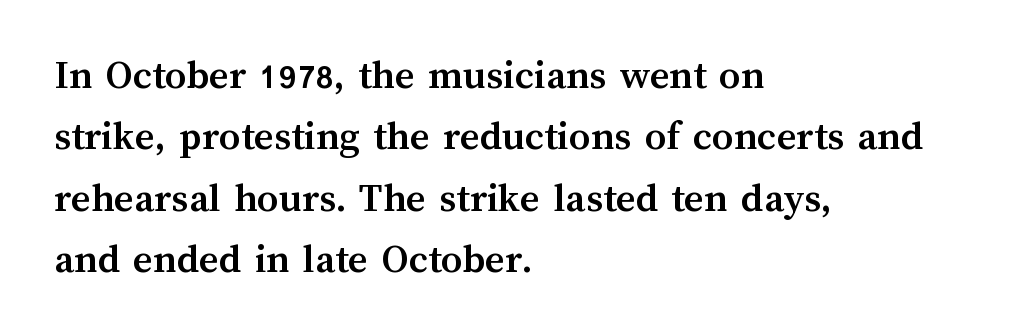
{"italic": "no", "bold": "yes", "weight": "semibold", "width": "normal", "stroke_contrast": "medium", "x_height": "medium", "monospaced": "no", "underline": "no", "align": "left", "line_spacing": "normal", "line_spacing_ratio": 1.46, "letter_spacing": "normal", "letter_spacing_em": 0.0, "glyph_px": 42}
